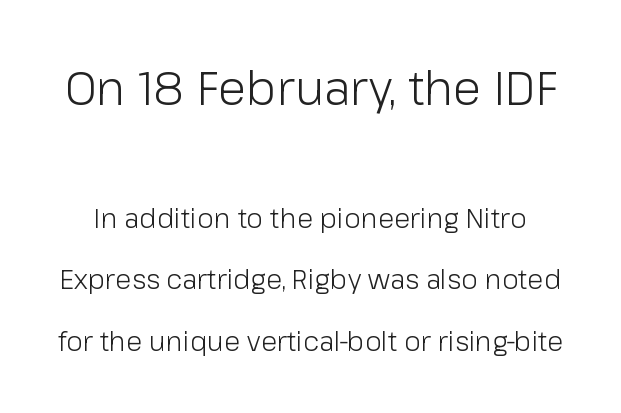
{"serif": "no", "italic": "no", "bold": "no", "weight": "light", "width": "normal", "stroke_contrast": "low", "x_height": "medium", "monospaced": "no", "underline": "no", "line_spacing": "loose", "line_spacing_ratio": 2.28, "letter_spacing": "normal", "letter_spacing_em": 0.0, "larger_block": "first", "size_ratio": 1.74, "glyph_px": 47}
